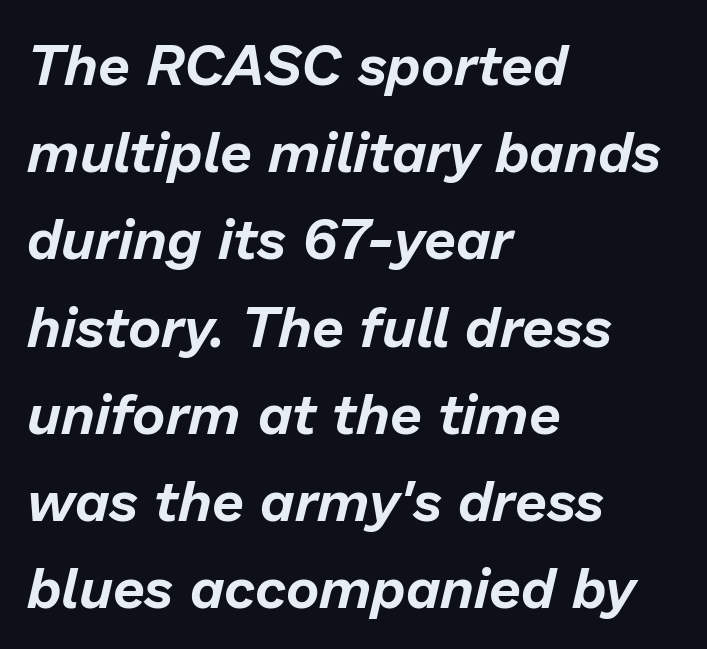
The image shows 57 px text type, italic (leaning right); set left-aligned, normal line spacing (1.53x), normal letter spacing, not underlined; low stroke contrast and a medium x-height.
